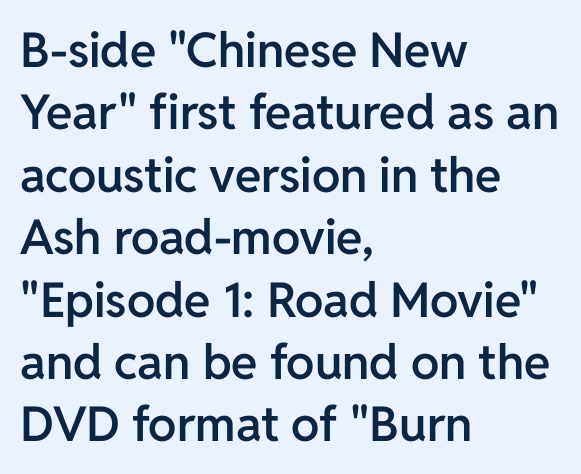
Is the letter spacing exaggerated? No — it looks like the ordinary default. Underlining? Definitely not there. Line starts are locked; line ends wander. Moderately thickened strokes mark this as semibold type.
